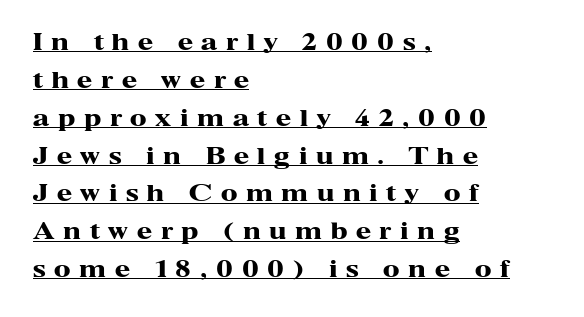
Q: Is the text bold? A: Yes.
Q: Is the text italic (slanted)? A: No, it is upright.
Q: Is the text underlined? A: Yes.
Q: How is the paragraph aligned? A: Left-aligned.
Q: Is the spacing between letters normal or unusually wide? A: Unusually wide.
